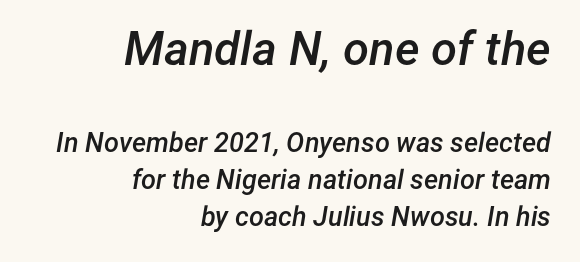
A student would notice the top passage is typeset larger than what follows. The letterforms sit shoulder to shoulder at normal distance. Is this a fixed-width face? No — the glyphs have proportional, varying widths. Horizontal alignment here is rightward, an uncommon choice for prose.
